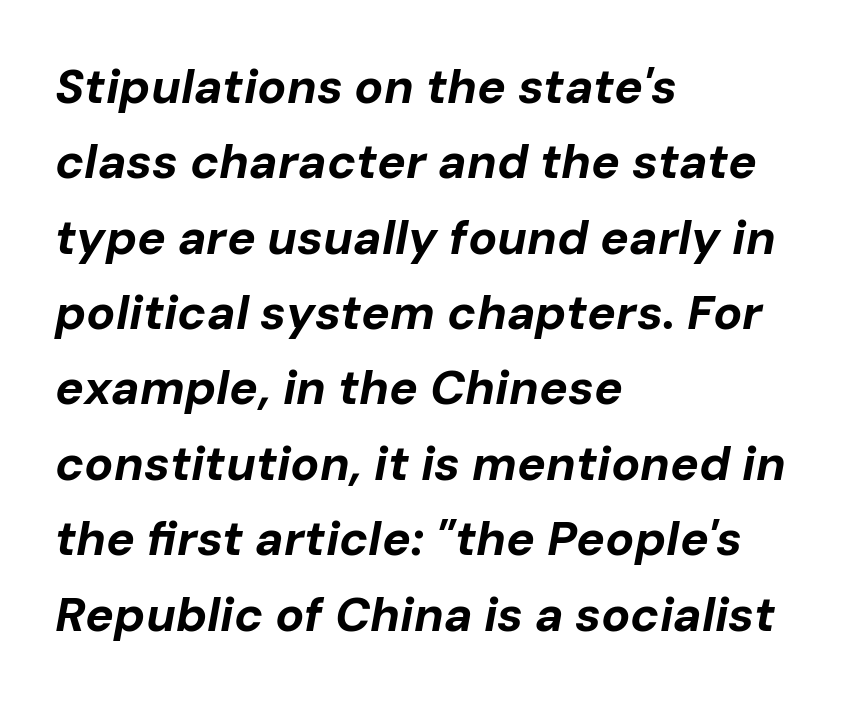
Compared with ordinary roman type, these characters are visibly tilted. Line spacing here is normal. Plain, unruled lines of type. The text block is weighted toward the left margin, trailing off unevenly rightward.
